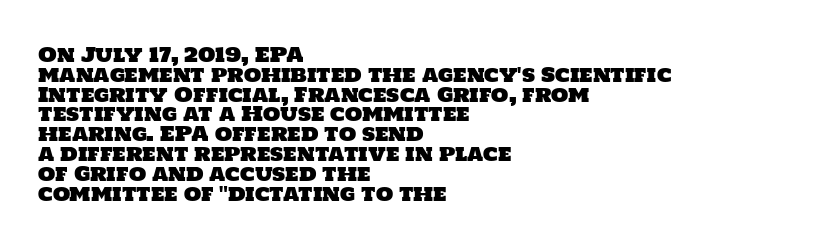
{"underline": "no", "align": "left", "line_spacing": "tight", "line_spacing_ratio": 0.99, "letter_spacing": "normal", "letter_spacing_em": 0.0, "glyph_px": 20}
